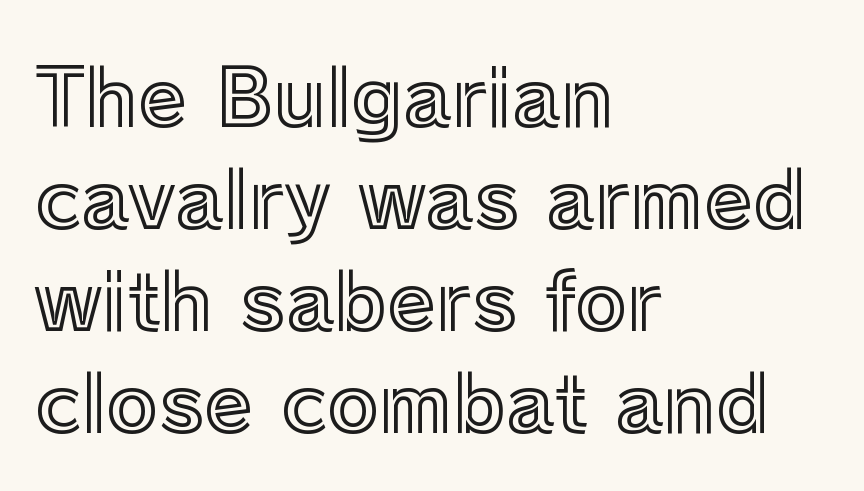
Q: Is the text italic (slanted)? A: No, it is upright.
Q: Is the text underlined? A: No.
Q: How is the paragraph aligned? A: Left-aligned.
Q: Is the spacing between letters normal or unusually wide? A: Normal.
Q: Is the spacing between lines tight, normal or loose? A: Normal.
Q: Width (condensed, normal, or wide)? A: Normal.
Q: x-height? A: Medium.
Q: Monospaced? A: No.
